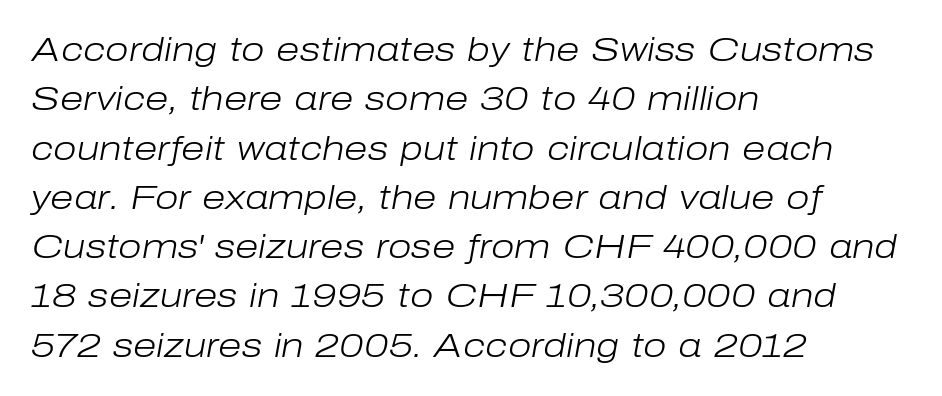
Q: Is the text bold? A: No.
Q: Is the text italic (slanted)? A: Yes, it leans right by about 10 degrees.
Q: Is the text underlined? A: No.
Q: How is the paragraph aligned? A: Left-aligned.
Q: Is the spacing between letters normal or unusually wide? A: Normal.
Q: Is the spacing between lines tight, normal or loose? A: Normal.
Q: Width (condensed, normal, or wide)? A: Normal.
Q: Stroke contrast? A: Low.
Q: x-height? A: Medium.
Q: Monospaced? A: No.
